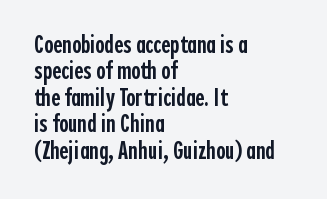
{"italic": "no", "bold": "semi", "underline": "no", "align": "left", "line_spacing": "tight", "line_spacing_ratio": 1.06, "letter_spacing": "normal", "letter_spacing_em": 0.0, "glyph_px": 25}
